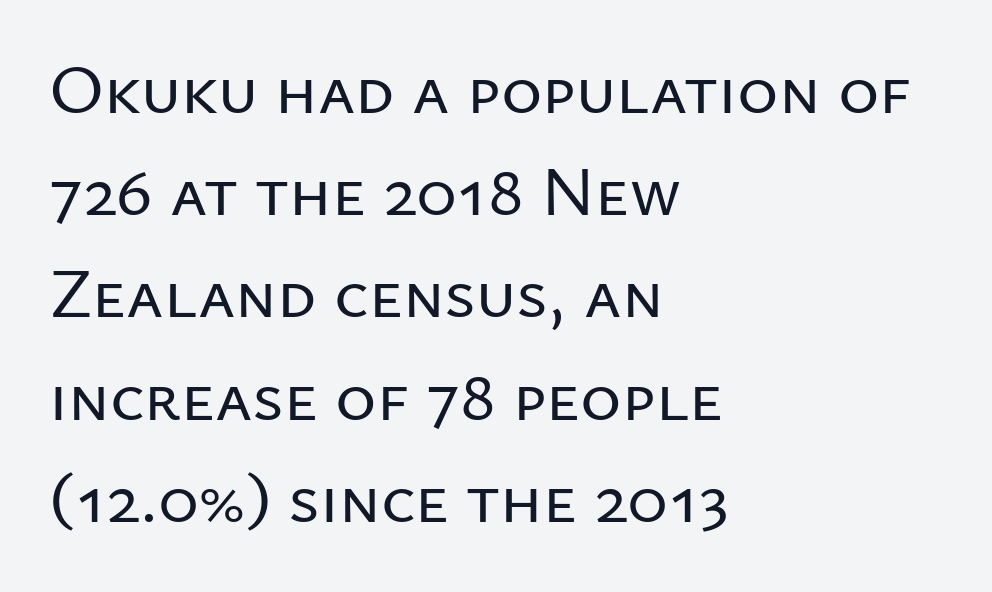
The letterforms sit shoulder to shoulder at normal distance. A typesetter would call this proportional, since set widths differ per character. The paragraph has a hard left edge and a soft right edge. A typesetter would call this leading conventional body-copy spacing. These lines are composed in type without serifs.
